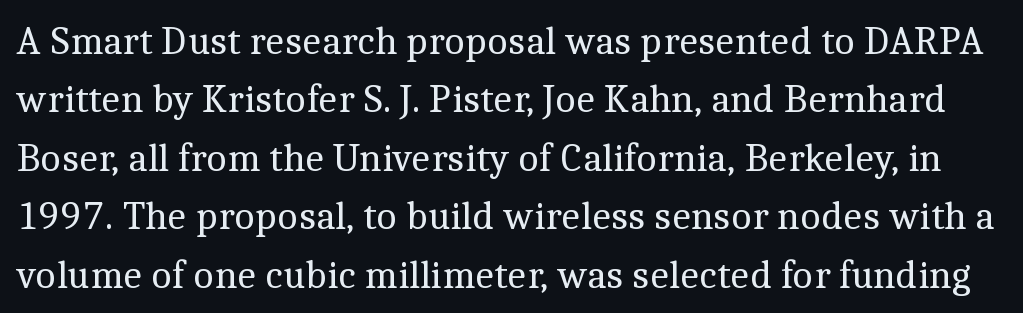
Q: Is the text bold? A: No.
Q: Is the text italic (slanted)? A: No, it is upright.
Q: Is the typeface a serif or a sans-serif typeface? A: Serif.
Q: Is the text underlined? A: No.
Q: Is the spacing between letters normal or unusually wide? A: Normal.
Q: Is the spacing between lines tight, normal or loose? A: Normal.
Q: Width (condensed, normal, or wide)? A: Normal.
Q: x-height? A: Medium.
Q: Monospaced? A: No.
